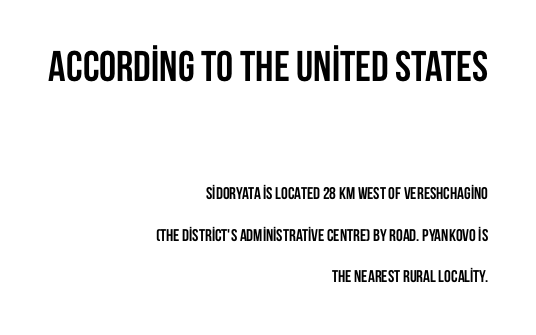
Horizontally, the lines are justified to the trailing edge only. The rendering keeps characters at their native spacing. Descender tails drop into unmarked territory. The strokes are fattened all the way to bold.
